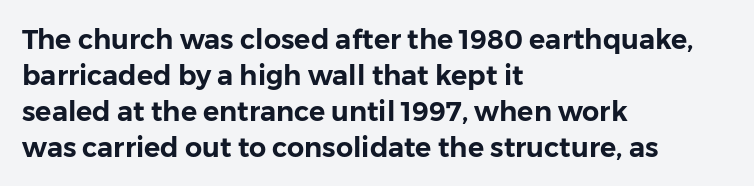
Q: Is the text italic (slanted)? A: No, it is upright.
Q: Is the text underlined? A: No.
Q: How is the paragraph aligned? A: Left-aligned.
Q: Is the spacing between letters normal or unusually wide? A: Normal.
Q: Is the spacing between lines tight, normal or loose? A: Normal.
